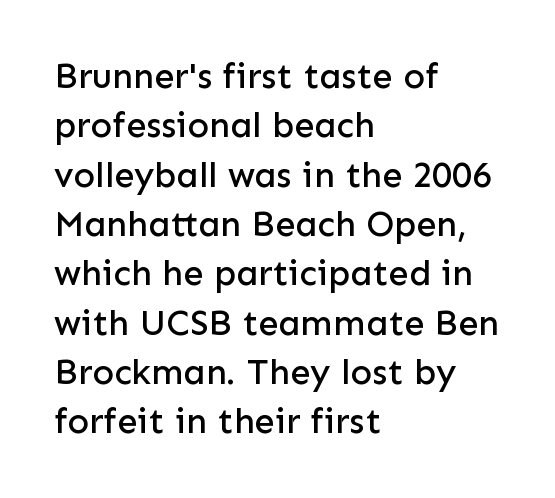
Q: Is the text italic (slanted)? A: No, it is upright.
Q: Is the typeface a serif or a sans-serif typeface? A: Sans-serif.
Q: Is the text underlined? A: No.
Q: How is the paragraph aligned? A: Left-aligned.
Q: Is the spacing between letters normal or unusually wide? A: Normal.
Q: Is the spacing between lines tight, normal or loose? A: Normal.
Q: Width (condensed, normal, or wide)? A: Normal.
Q: Stroke contrast? A: Low.
Q: x-height? A: Medium.
Q: Monospaced? A: No.
